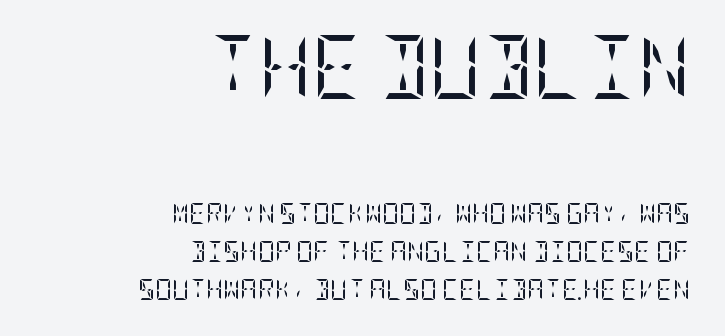
{"serif": "yes", "italic": "no", "bold": "no", "weight": "regular", "width": "condensed", "stroke_contrast": "low", "x_height": "large", "underline": "no", "align": "right", "line_spacing_ratio": 1.82, "letter_spacing": "normal", "letter_spacing_em": 0.0, "larger_block": "first", "size_ratio": 3.05, "glyph_px": 64}
